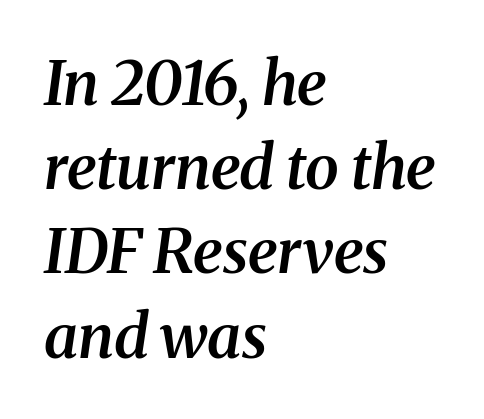
{"serif": "yes", "italic": "yes", "lean": "right", "slant_degrees": 8, "bold": "semi", "weight": "semibold", "width": "normal", "stroke_contrast": "medium", "x_height": "medium", "monospaced": "no", "underline": "no", "align": "left", "line_spacing": "normal", "line_spacing_ratio": 1.38, "letter_spacing": "normal", "letter_spacing_em": 0.0, "glyph_px": 61}
